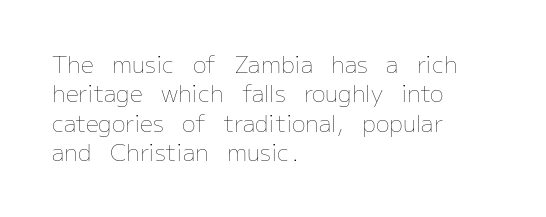
It's the straight-up-and-down kind of type. The face used here is rendered with its standard letterfit. The setting favours the left margin, as ordinary paragraphs usually do. This is not heavy type; no bold has been used. Interline gaps are of average width in this sample.
